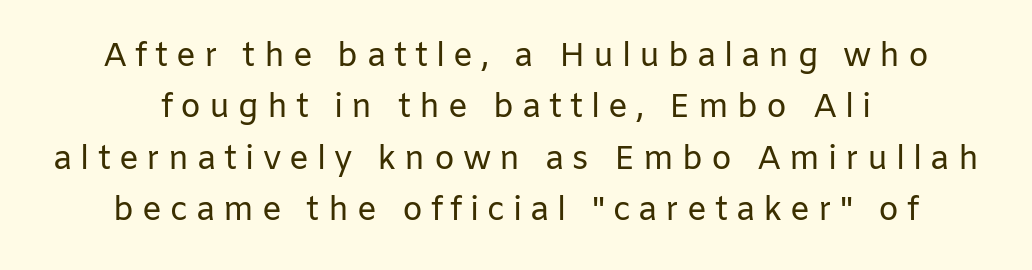
The typeface chosen for these lines omits serifs. Italic: no, the glyphs are upright roman. Here the glyphs are tracked loosely, breaking word shapes into spaced letters. This is not heavy type; no bold has been used. The vertical gap from one line to the next is medium. Is this a fixed-width face? No — the glyphs have proportional, varying widths.
